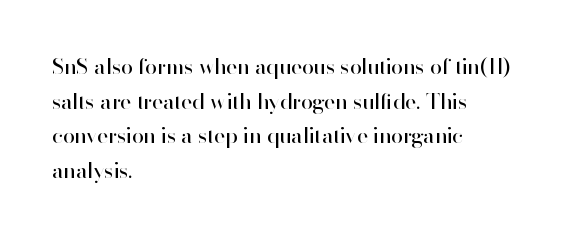
Which margin do the lines hug? The left one — the right edge is uneven. This is roman type, the default non-slanted kind. Summary of vertical rhythm: regular, with standard interline spacing. These glyphs show unthickened strokes, regular width or finer. The rendering keeps characters at their native spacing. The gap between lines stays unmarked.
